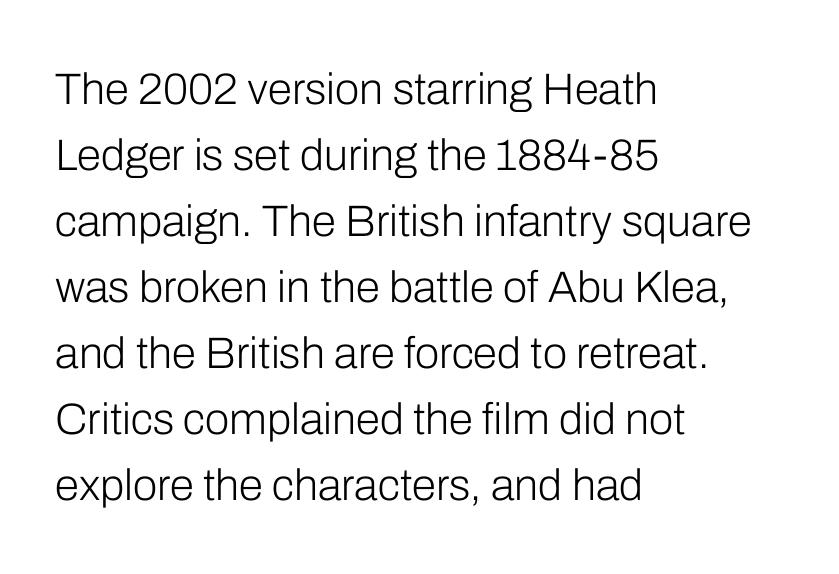
Q: Is the text bold? A: No.
Q: Is the text italic (slanted)? A: No, it is upright.
Q: Is the typeface a serif or a sans-serif typeface? A: Sans-serif.
Q: Is the text underlined? A: No.
Q: How is the paragraph aligned? A: Left-aligned.
Q: Is the spacing between letters normal or unusually wide? A: Normal.
Q: Is the spacing between lines tight, normal or loose? A: Normal.
Q: Width (condensed, normal, or wide)? A: Normal.
Q: Stroke contrast? A: Low.
Q: x-height? A: Medium.
Q: Monospaced? A: No.
